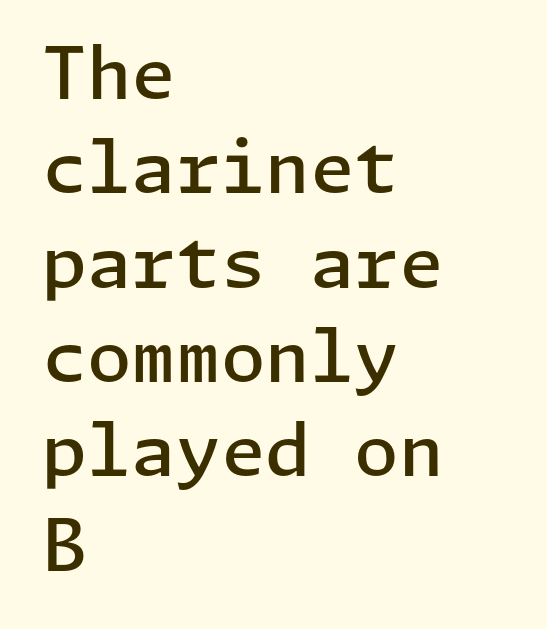
{"serif": "no", "italic": "no", "bold": "semi", "weight": "semibold", "width": "normal", "stroke_contrast": "low", "x_height": "medium", "underline": "no", "align": "left", "line_spacing": "normal", "line_spacing_ratio": 1.31, "letter_spacing": "normal", "letter_spacing_em": 0.0, "glyph_px": 72}
